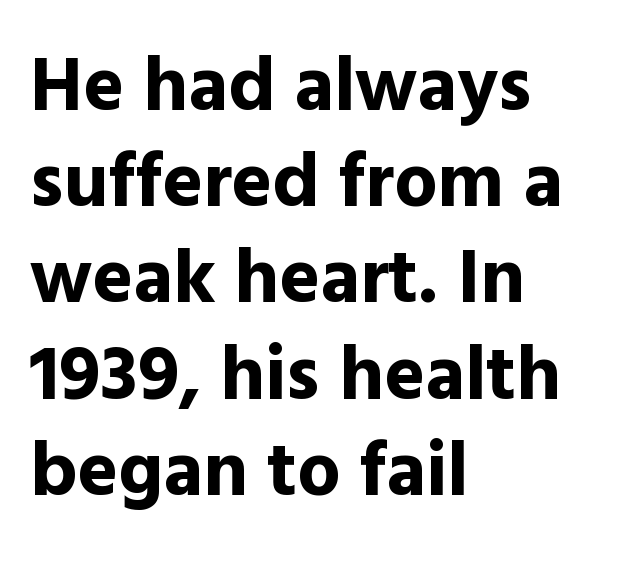
The image shows 77 px bold sans-serif type, upright; set left-aligned, normal line spacing (1.25x), normal letter spacing, not underlined; a medium x-height.
